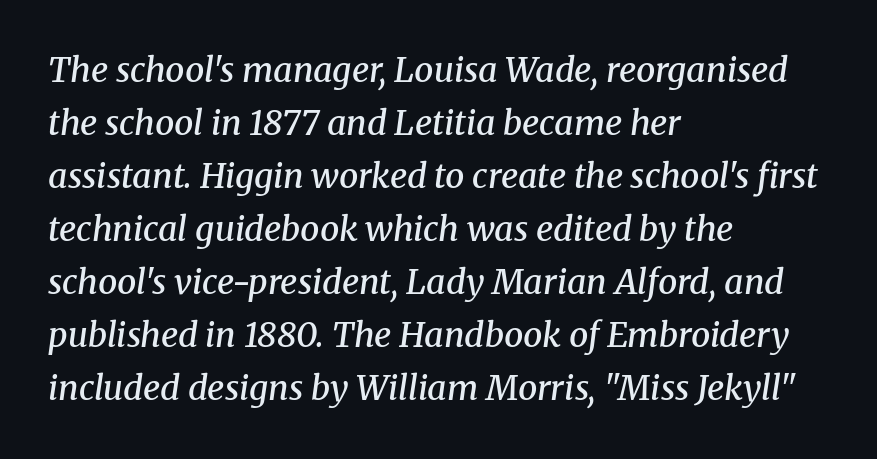
Q: Is the text bold? A: Semi-bold.
Q: Is the text italic (slanted)? A: Yes, it leans right by about 8 degrees.
Q: Is the typeface a serif or a sans-serif typeface? A: Serif.
Q: Is the text underlined? A: No.
Q: How is the paragraph aligned? A: Left-aligned.
Q: Is the spacing between letters normal or unusually wide? A: Normal.
Q: Is the spacing between lines tight, normal or loose? A: Normal.
Q: Width (condensed, normal, or wide)? A: Normal.
Q: Stroke contrast? A: Medium.
Q: x-height? A: Medium.
Q: Monospaced? A: No.
